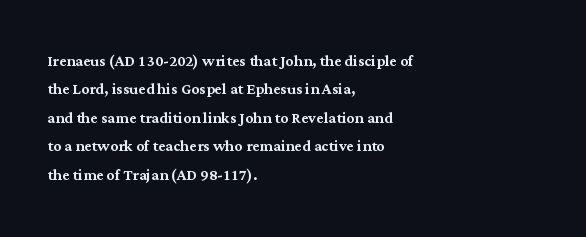
The image shows 20 px text type, upright; set left-aligned, normal line spacing (1.42x), normal letter spacing, not underlined.
